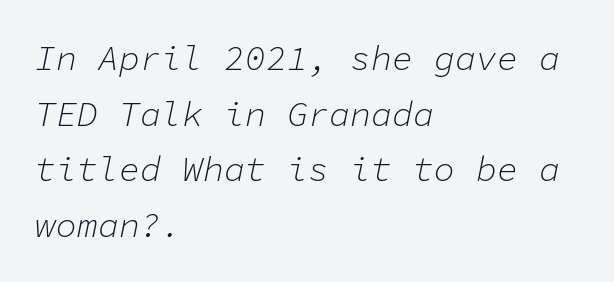
Q: Is the text bold? A: No.
Q: Is the text italic (slanted)? A: Yes, it leans right by about 11 degrees.
Q: Is the text underlined? A: No.
Q: How is the paragraph aligned? A: Left-aligned.
Q: Is the spacing between letters normal or unusually wide? A: Normal.
Q: Is the spacing between lines tight, normal or loose? A: Normal.
Q: Width (condensed, normal, or wide)? A: Normal.
Q: Stroke contrast? A: Low.
Q: x-height? A: Medium.
Q: Monospaced? A: Yes.
